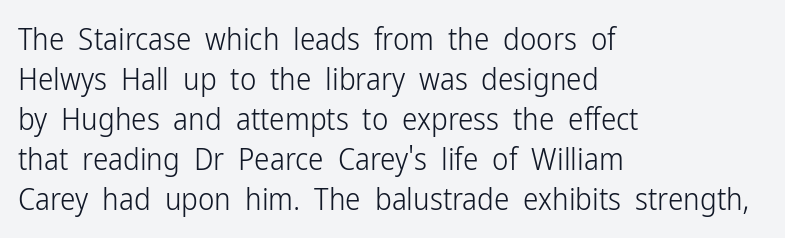
The setting favours the left margin, as ordinary paragraphs usually do. The typeface chosen for these lines omits serifs. Nobody touched the tracking dial on this one. No heavy texture on the line: the type isn't bold. Do the characters align in a grid? No, the font is proportional. Evenly set lines give the paragraph a standard silhouette.
